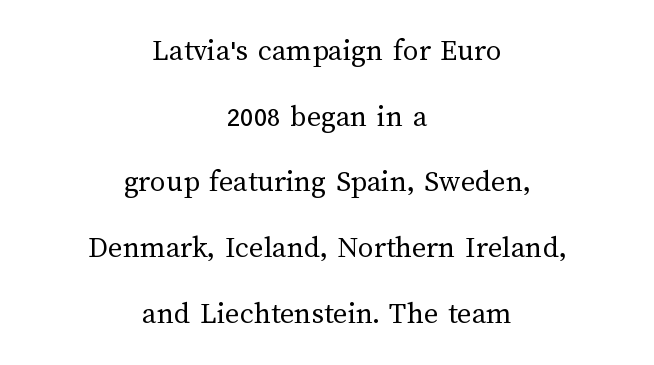
{"italic": "no", "bold": "no", "weight": "regular", "width": "normal", "stroke_contrast": "medium", "x_height": "medium", "monospaced": "no", "underline": "no", "align": "center", "line_spacing": "loose", "line_spacing_ratio": 2.12, "letter_spacing": "normal", "letter_spacing_em": 0.0, "glyph_px": 31}
